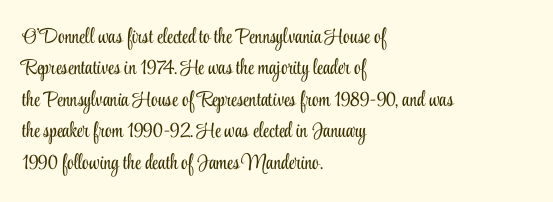
{"bold": "no", "underline": "no", "align": "left", "line_spacing": "normal", "line_spacing_ratio": 1.5, "letter_spacing": "normal", "letter_spacing_em": 0.0, "glyph_px": 21}
